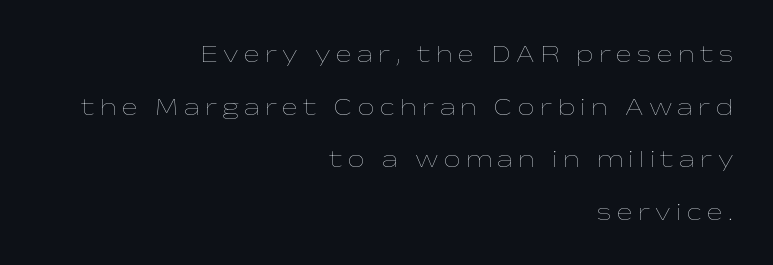
{"italic": "no", "bold": "no", "underline": "no", "align": "right", "line_spacing": "loose", "line_spacing_ratio": 2.19, "letter_spacing": "wide", "letter_spacing_em": 0.22, "glyph_px": 24}
